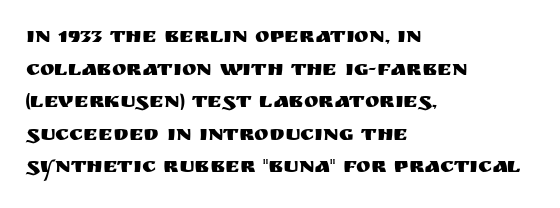
The string is rendered with underlining switched off. Successive baselines arrive at the customary interval. The paragraph shown leans on its left margin. Do the letters lean? They stand straight. The passage shown has conventional tracking throughout.
